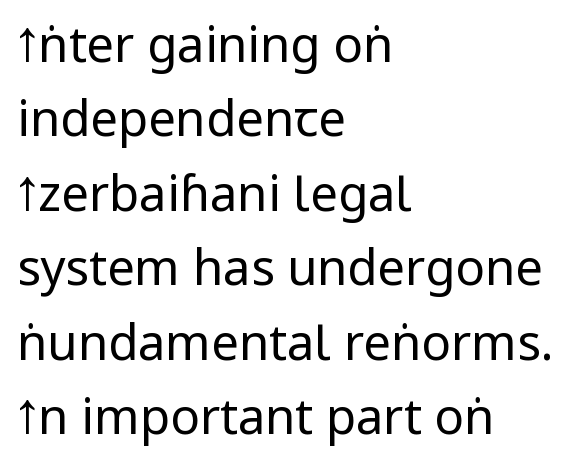
The image shows 49 px regular-weight, condensed sans-serif type, upright; set left-aligned, normal line spacing (1.52x), normal letter spacing, not underlined; low stroke contrast.
